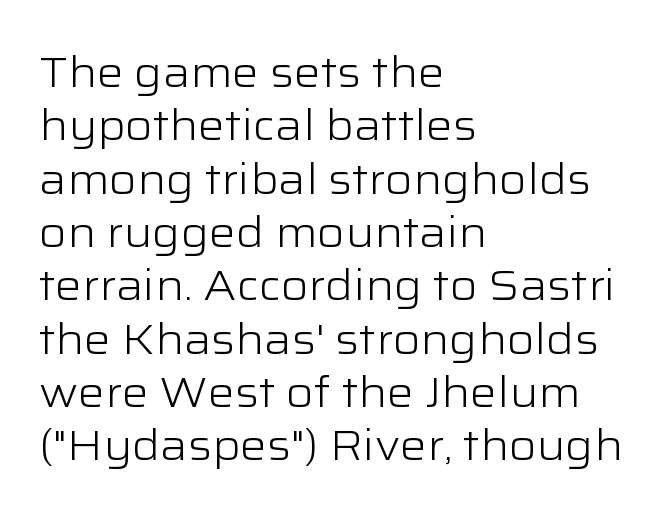
Q: Is the text bold? A: No.
Q: Is the text italic (slanted)? A: No, it is upright.
Q: Is the typeface a serif or a sans-serif typeface? A: Sans-serif.
Q: Is the text underlined? A: No.
Q: How is the paragraph aligned? A: Left-aligned.
Q: Is the spacing between letters normal or unusually wide? A: Normal.
Q: Is the spacing between lines tight, normal or loose? A: Normal.
Q: Width (condensed, normal, or wide)? A: Wide.
Q: Stroke contrast? A: Low.
Q: x-height? A: Medium.
Q: Monospaced? A: No.
